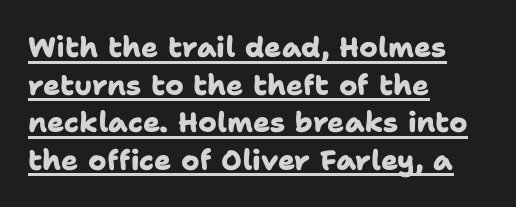
The image shows 28 px heavy sans-serif type; set left-aligned, normal line spacing (1.34x), normal letter spacing, underlined; low stroke contrast and a medium x-height.
